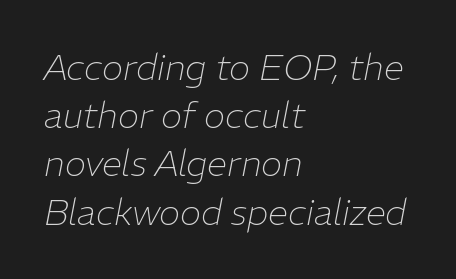
Q: Is the text bold? A: No.
Q: Is the text italic (slanted)? A: Yes, it leans right by about 11 degrees.
Q: Is the text underlined? A: No.
Q: How is the paragraph aligned? A: Left-aligned.
Q: Is the spacing between letters normal or unusually wide? A: Normal.
Q: Is the spacing between lines tight, normal or loose? A: Normal.
Q: Width (condensed, normal, or wide)? A: Normal.
Q: Stroke contrast? A: Low.
Q: x-height? A: Medium.
Q: Monospaced? A: No.
